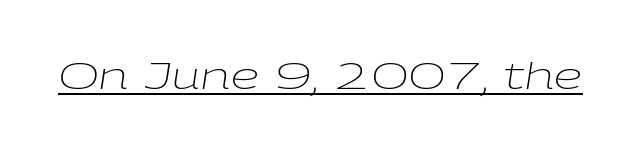
Proportional: the letters do not fall into vertical columns. Glyph-to-glyph distance matches everyday printed text. Slant detected: the letters are inclined. In designer terms, the underline attribute is active on this setting. Each stroke keeps to a modest, everyday thickness or less.
